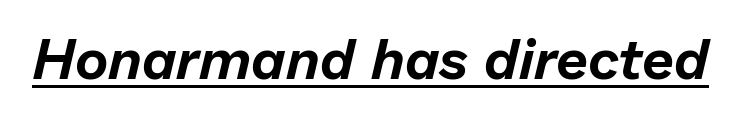
{"italic": "yes", "lean": "right", "slant_degrees": 13, "width": "normal", "stroke_contrast": "low", "x_height": "medium", "monospaced": "no", "underline": "yes", "letter_spacing": "normal", "letter_spacing_em": 0.0, "glyph_px": 57}
